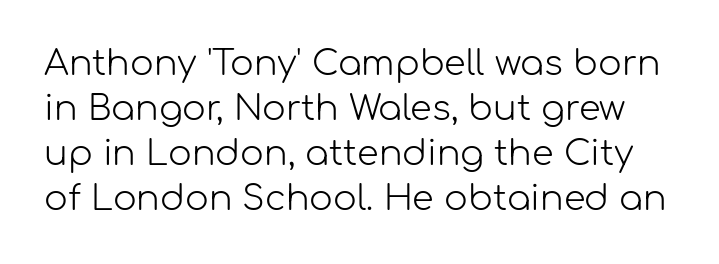
The rendering uses a moderate line-height, typical for paragraphs. Weight class: somewhere from thin through regular. Is this a fixed-width face? No — the glyphs have proportional, varying widths. Tall strokes in this sample are plumb rather than angled. Nobody drew a line under any word here. Words appear dense and cohesive because spacing is normal.
